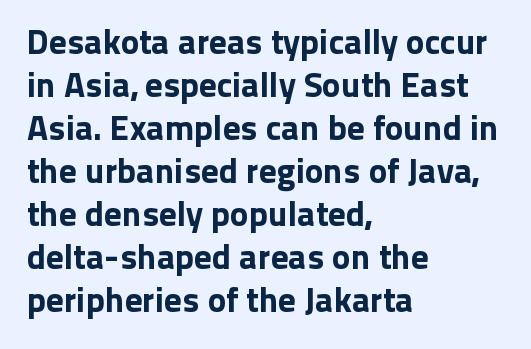
Q: Is the text italic (slanted)? A: No, it is upright.
Q: Is the typeface a serif or a sans-serif typeface? A: Sans-serif.
Q: Is the text underlined? A: No.
Q: How is the paragraph aligned? A: Left-aligned.
Q: Is the spacing between letters normal or unusually wide? A: Normal.
Q: Width (condensed, normal, or wide)? A: Normal.
Q: Stroke contrast? A: Low.
Q: x-height? A: Medium.
Q: Monospaced? A: No.
